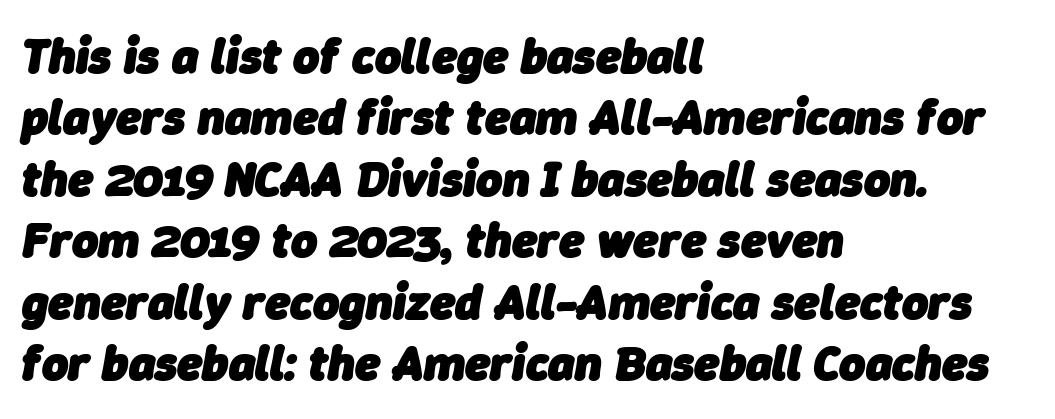
Rendered with sloped, italic letterforms. There is no visible air inserted between adjacent glyphs. This sample has the flowing, uneven cadence of proportional lettering. Summary of weight: heavy, a full bold.
